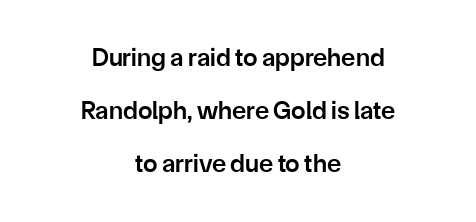
{"italic": "no", "bold": "semi", "underline": "no", "align": "center", "line_spacing": "loose", "line_spacing_ratio": 2.04, "letter_spacing": "normal", "letter_spacing_em": 0.0, "glyph_px": 26}
